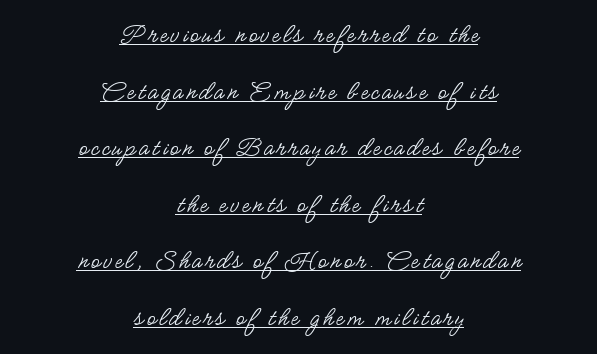
To sum up the face: it is a sans, with no serifs. The compositor balanced each line on the midline. Here the designer chose a conventional face with non-uniform glyph widths. The typesetting does not lean heavy: it is not bold. Check the space under the baseline: a stroke is drawn there.
